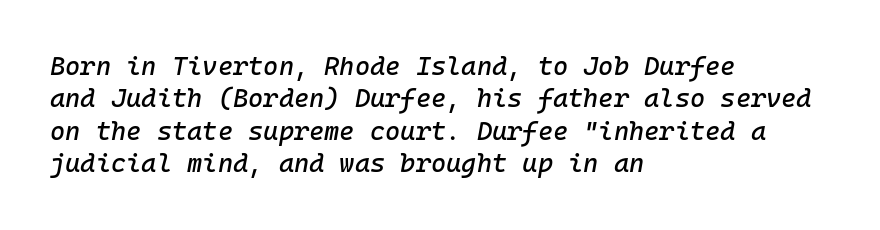
Q: Is the text italic (slanted)? A: Yes, it leans right by about 10 degrees.
Q: Is the text underlined? A: No.
Q: How is the paragraph aligned? A: Left-aligned.
Q: Is the spacing between letters normal or unusually wide? A: Normal.
Q: Is the spacing between lines tight, normal or loose? A: Normal.
